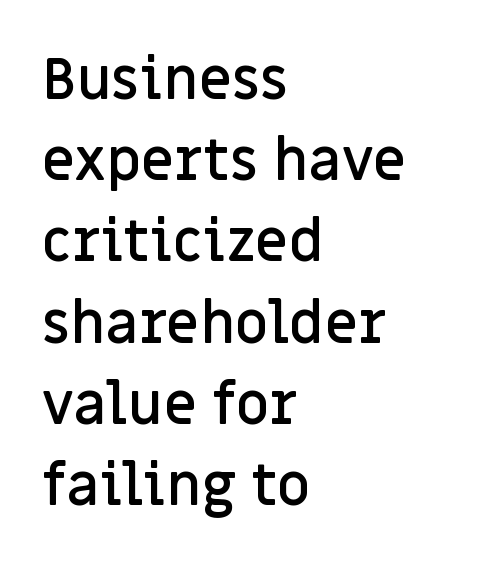
The image shows 58 px semibold sans-serif type, upright; set left-aligned, normal line spacing (1.4x), normal letter spacing, not underlined; low stroke contrast and a large x-height.
